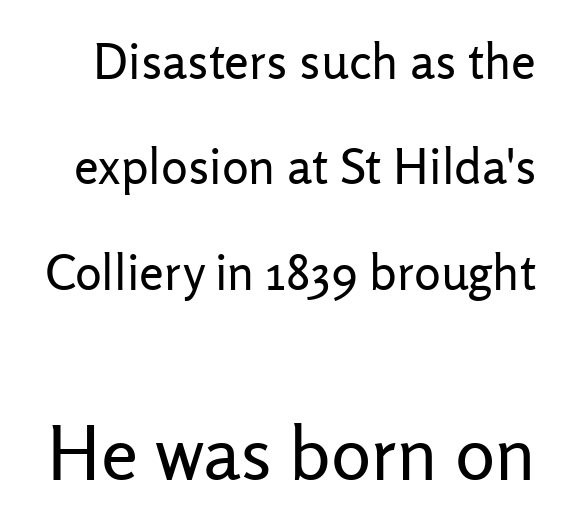
Q: Is the text bold? A: No.
Q: Is the text italic (slanted)? A: No, it is upright.
Q: Is the typeface a serif or a sans-serif typeface? A: Sans-serif.
Q: Is the text underlined? A: No.
Q: Is the spacing between letters normal or unusually wide? A: Normal.
Q: Is the spacing between lines tight, normal or loose? A: Loose.
Q: Which block of text is set in a larger size, the first (top) or the second (bottom)? A: The second (bottom) one.
Q: Width (condensed, normal, or wide)? A: Normal.
Q: Stroke contrast? A: Low.
Q: x-height? A: Medium.
Q: Monospaced? A: No.
